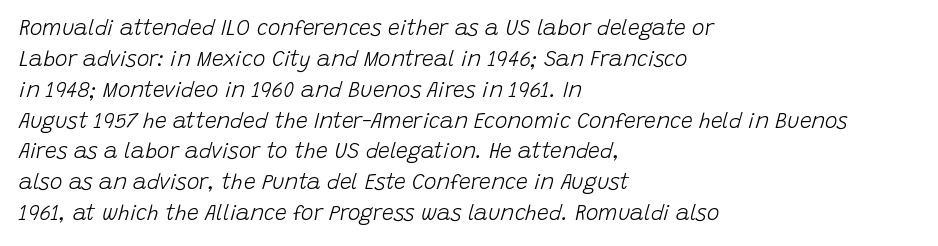
{"italic": "yes", "lean": "right", "slant_degrees": 15, "bold": "no", "underline": "no", "align": "left", "line_spacing": "normal", "line_spacing_ratio": 1.47, "letter_spacing": "normal", "letter_spacing_em": 0.0, "glyph_px": 21}
